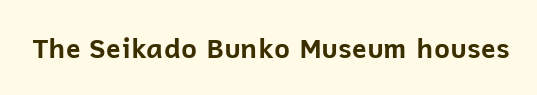
Q: Is the text bold? A: Yes.
Q: Is the text italic (slanted)? A: No, it is upright.
Q: Is the text underlined? A: No.
Q: Is the spacing between letters normal or unusually wide? A: Normal.
